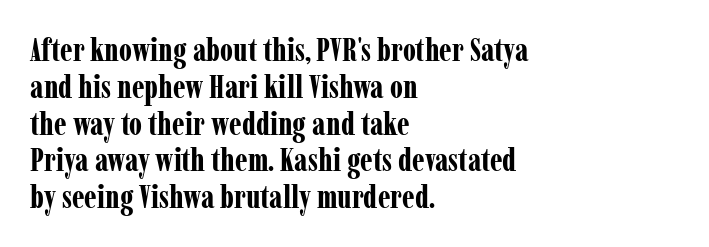
The image shows 32 px bold, condensed serif type, upright; set left-aligned, tight line spacing (1.15x), normal letter spacing, not underlined; low stroke contrast and a medium x-height.
